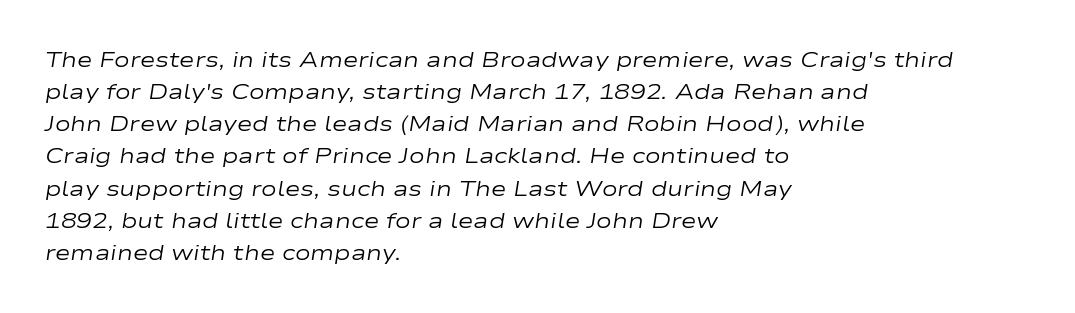
{"italic": "yes", "lean": "right", "slant_degrees": 9, "bold": "no", "underline": "no", "align": "left", "line_spacing": "normal", "line_spacing_ratio": 1.53, "letter_spacing": "normal", "letter_spacing_em": 0.0, "glyph_px": 21}
